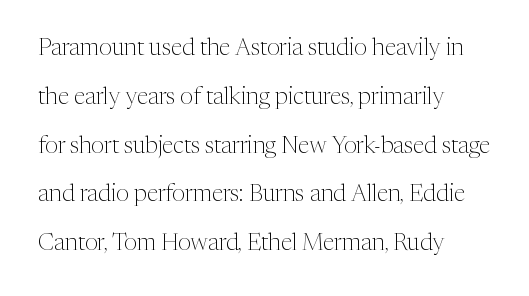
Short note: letters normally spaced. Is the type heavy? It reads as light-to-regular instead. Descenders hang freely into open space. Tall strokes in this sample are plumb rather than angled. The typesetter chose a ragged-right arrangement here.
